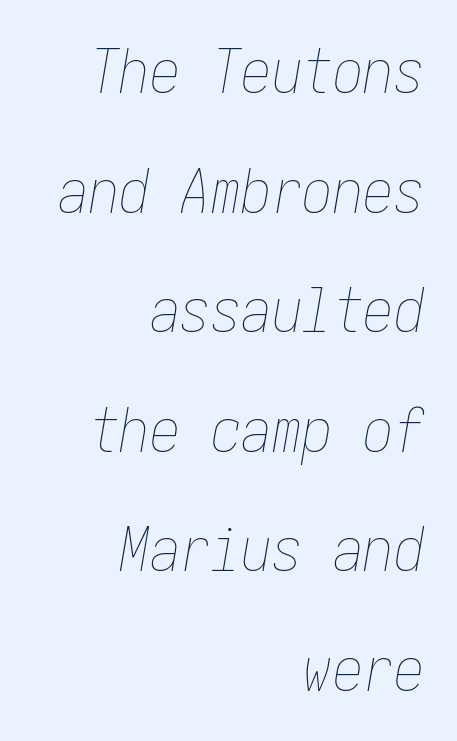
The passage shown has conventional tracking throughout. The typesetter chose a ragged-left arrangement here. Notice how the stems are inclined rather than vertical — that's the hallmark of italics. Weight: not bold — regular or lighter. You could fit nearly another row in the gap between these rows. Decoration check: the copy has no underline.
